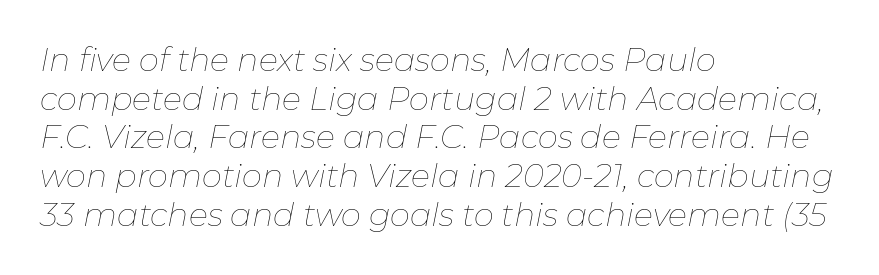
Q: Is the text bold? A: No.
Q: Is the text italic (slanted)? A: Yes, it leans right by about 11 degrees.
Q: Is the text underlined? A: No.
Q: How is the paragraph aligned? A: Left-aligned.
Q: Is the spacing between letters normal or unusually wide? A: Normal.
Q: Width (condensed, normal, or wide)? A: Normal.
Q: Stroke contrast? A: Low.
Q: x-height? A: Medium.
Q: Monospaced? A: No.
